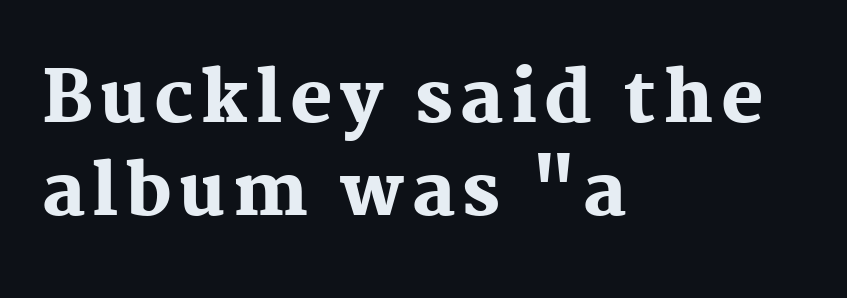
Q: Is the text bold? A: Yes.
Q: Is the text italic (slanted)? A: No, it is upright.
Q: Is the typeface a serif or a sans-serif typeface? A: Serif.
Q: Is the text underlined? A: No.
Q: How is the paragraph aligned? A: Left-aligned.
Q: Is the spacing between lines tight, normal or loose? A: Normal.
Q: Width (condensed, normal, or wide)? A: Normal.
Q: Stroke contrast? A: Medium.
Q: x-height? A: Medium.
Q: Monospaced? A: No.
